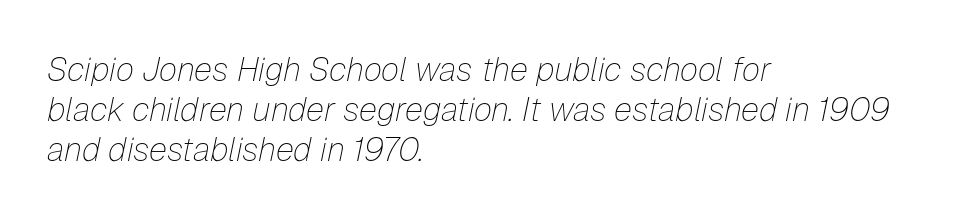
Each word holds together tightly as a unit, with standard inter-letter gaps. These lines are rendered in a variable-pitch font. Plain, unruled lines of type. The ragged edge is on the right, which tells us the setting is flush left. Italic? Definitely — the glyphs are oblique. The font is comparable to plain body text, perhaps lighter.
